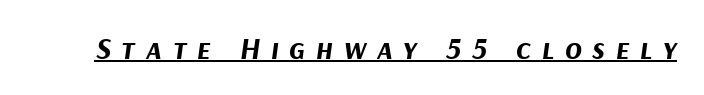
{"italic": "yes", "lean": "right", "slant_degrees": 9, "bold": "yes", "weight": "bold", "width": "normal", "stroke_contrast": "medium", "x_height": "medium", "monospaced": "no", "underline": "yes", "letter_spacing": "wide", "letter_spacing_em": 0.34, "glyph_px": 31}
